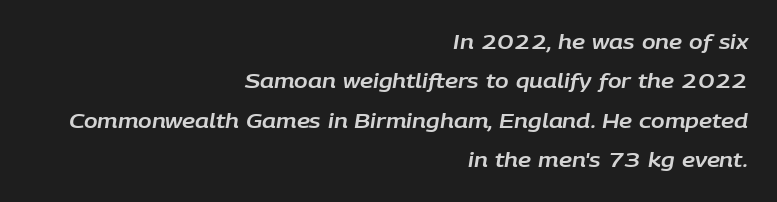
{"italic": "yes", "lean": "right", "slant_degrees": 9, "underline": "no", "align": "right", "line_spacing": "loose", "line_spacing_ratio": 1.97, "letter_spacing": "normal", "letter_spacing_em": 0.0, "glyph_px": 20}
